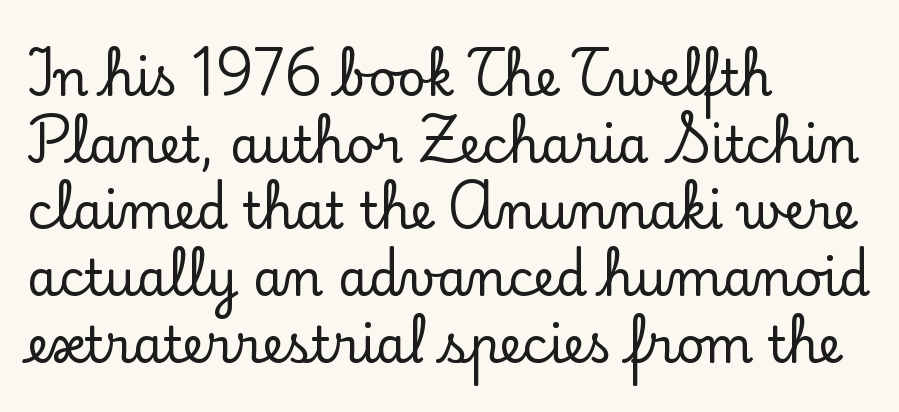
{"serif": "yes", "italic": "no", "width": "normal", "stroke_contrast": "low", "x_height": "small", "monospaced": "no", "underline": "no", "align": "left", "line_spacing": "normal", "line_spacing_ratio": 1.36, "letter_spacing": "normal", "letter_spacing_em": 0.0, "glyph_px": 49}
